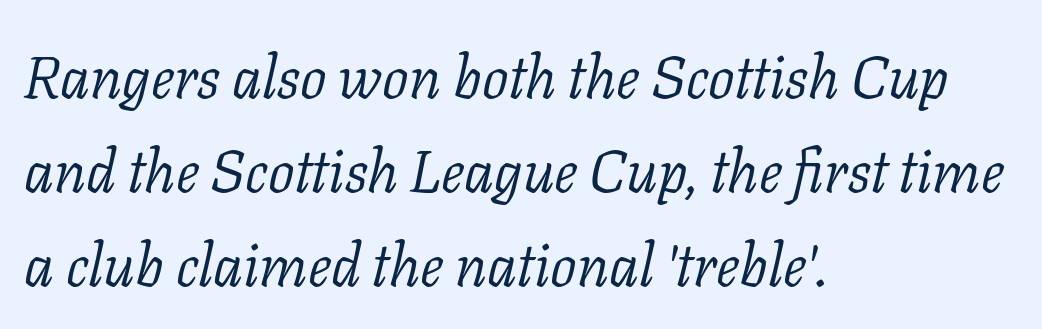
Look at the bottom of the vertical strokes: they flare into serifs here. Vertical spacing — default. In CSS terms this would be text-align: left. These lines are rendered in a variable-pitch font. Compared with typical body copy, the letter spacing here is the same. Tall strokes in this sample are angled rather than plumb.
